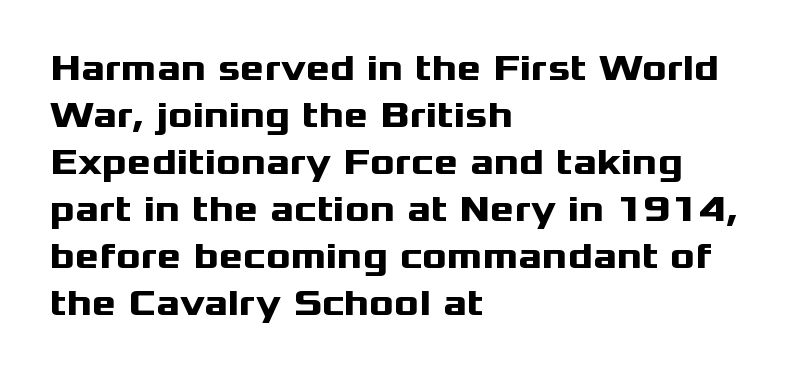
The image shows 37 px heavy, wide sans-serif type, upright; set left-aligned, normal line spacing (1.27x), normal letter spacing, not underlined; medium stroke contrast and a medium x-height.
